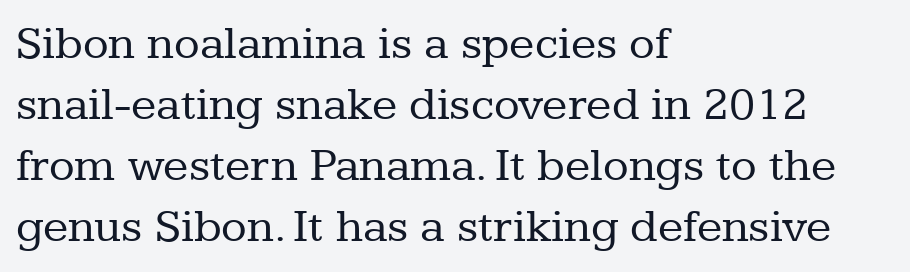
Regarding serifs, this sample has them. Does extra space separate the letters? No, they use regular spacing. Here the designer chose a conventional face with non-uniform glyph widths. Heft: none added — not bold. The strip under each line holds only bare page.
